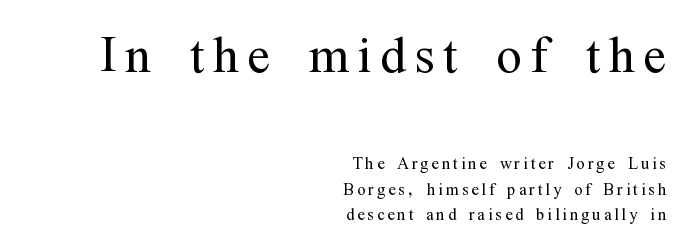
Beneath every word, the page is bare. Note: larger setting up top, smaller setting below. This rendering uses right alignment, leaving the left contour irregular. The glyphs in this specimen are seriffed. No extra ink here — the face is not bold.
